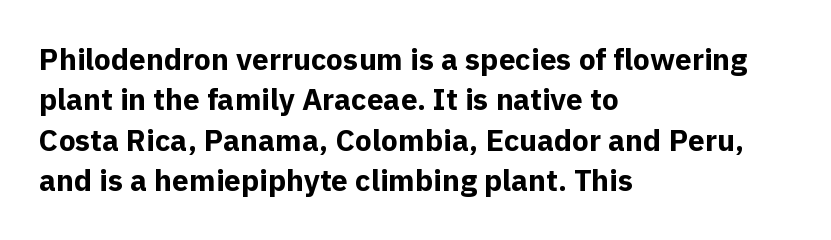
{"serif": "no", "italic": "no", "bold": "yes", "weight": "bold", "width": "normal", "x_height": "medium", "monospaced": "no", "underline": "no", "align": "left", "line_spacing": "normal", "line_spacing_ratio": 1.35, "letter_spacing": "normal", "letter_spacing_em": 0.0, "glyph_px": 30}
